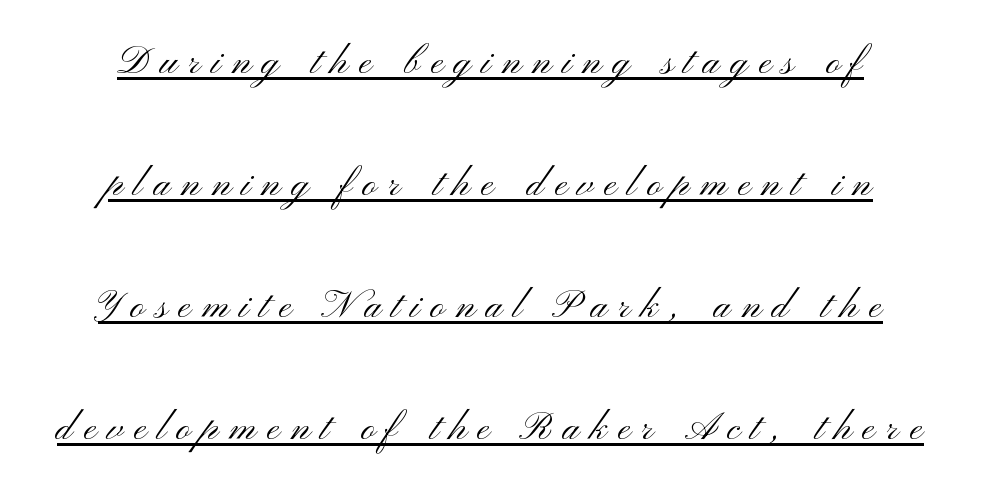
{"serif": "no", "bold": "no", "weight": "light", "width": "wide", "stroke_contrast": "medium", "x_height": "small", "monospaced": "no", "underline": "yes", "align": "center", "line_spacing": "loose", "line_spacing_ratio": 2.49, "letter_spacing": "wide", "letter_spacing_em": 0.22, "glyph_px": 49}
